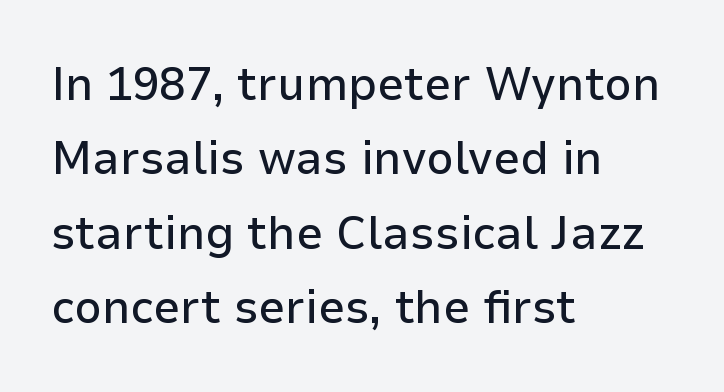
{"serif": "no", "italic": "no", "width": "normal", "stroke_contrast": "low", "x_height": "medium", "monospaced": "no", "underline": "no", "align": "left", "line_spacing": "normal", "line_spacing_ratio": 1.55, "letter_spacing": "normal", "letter_spacing_em": 0.0, "glyph_px": 48}
